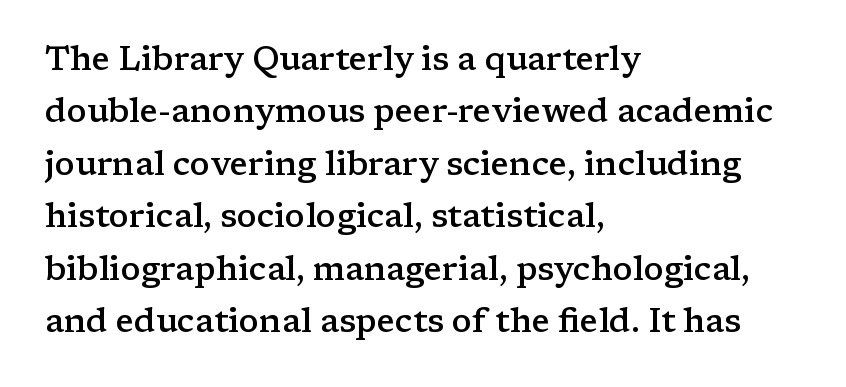
Reading down the column, the eye jumps a familiar distance to each next line. Standard letterfit; no display-style spreading of the glyphs. A typesetter would mark this as roman, not italic. Firm but not heavy-handed strokes: this text is semibold. The text block is weighted toward the left margin, trailing off unevenly rightward.
